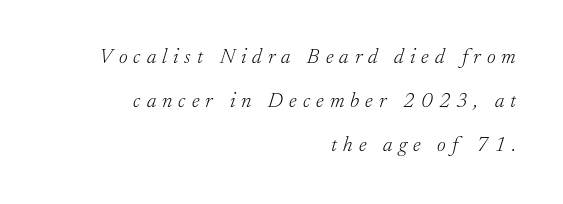
The strokes carry an ordinary text weight at most. Lines of text with bare space underneath. The tracking reads as deliberately expanded to a designer's eye. Horizontal bands of white between lines are thick stripes. This rendering uses right alignment, leaving the left contour irregular.
